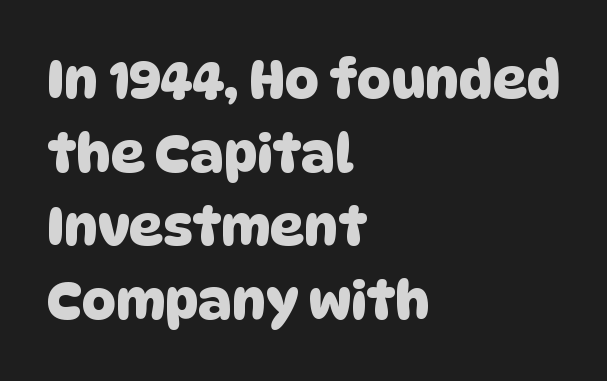
The image shows 53 px sans-serif type; set left-aligned, normal line spacing (1.39x), normal letter spacing, not underlined; low stroke contrast and a large x-height.
